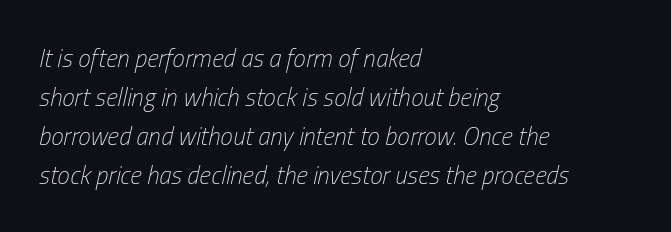
Q: Is the text bold? A: No.
Q: Is the text italic (slanted)? A: Yes, it leans right by about 13 degrees.
Q: Is the text underlined? A: No.
Q: How is the paragraph aligned? A: Left-aligned.
Q: Is the spacing between letters normal or unusually wide? A: Normal.
Q: Is the spacing between lines tight, normal or loose? A: Normal.
